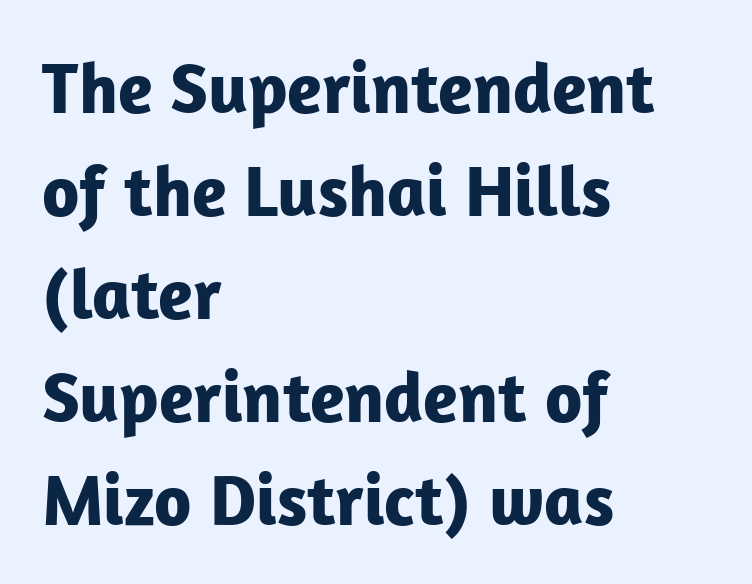
The image shows 72 px bold sans-serif type, upright; set left-aligned, normal line spacing (1.43x), normal letter spacing, not underlined; low stroke contrast and a medium x-height.
